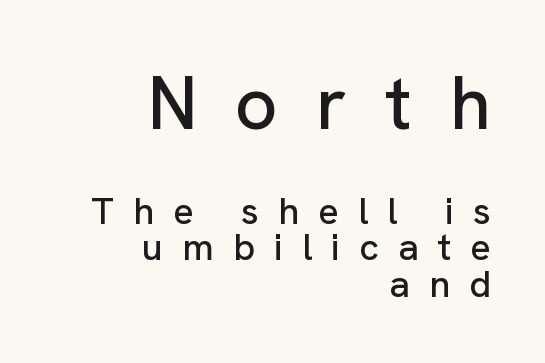
The image shows 75 px sans-serif type, upright; set right-aligned, tight line spacing (0.96x), unusually wide letter spacing (+0.5 em), not underlined; the first (top) block is 1.97x larger; low stroke contrast and a medium x-height.
